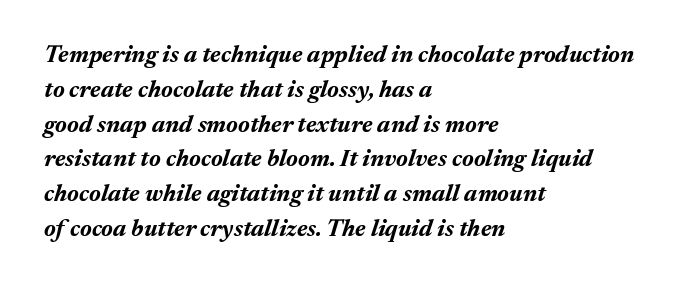
The image shows 24 px bold type, italic (leaning right); set left-aligned, normal line spacing (1.45x), normal letter spacing, not underlined.
